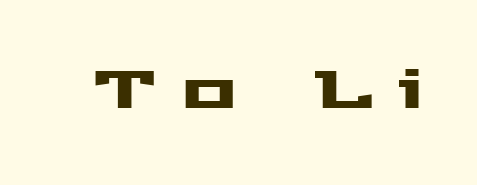
The image shows 52 px wide sans-serif type, upright; set unusually wide letter spacing (+0.49 em), not underlined; medium stroke contrast and a medium x-height.
